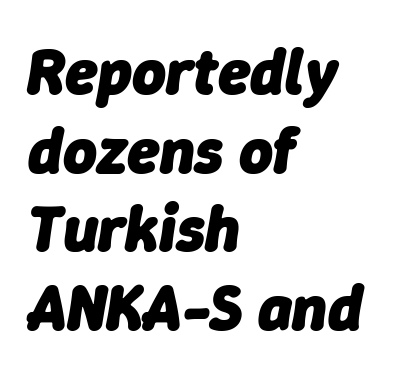
The image shows 65 px heavy type, italic (leaning right); set left-aligned, line spacing 1.21x, normal letter spacing, not underlined; low stroke contrast and a medium x-height.
